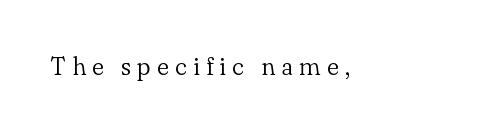
{"italic": "no", "bold": "no", "underline": "no", "letter_spacing": "wide", "letter_spacing_em": 0.25, "glyph_px": 25}
